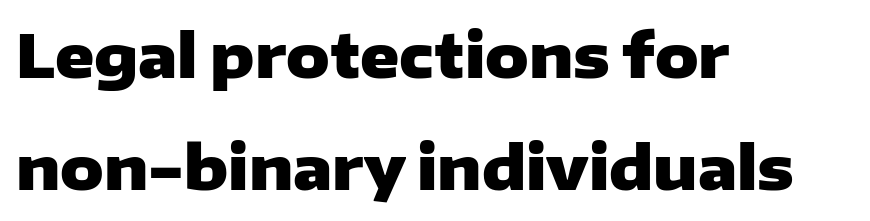
The image shows 60 px heavy, wide sans-serif type, upright; set left-aligned, line spacing 1.87x, normal letter spacing, not underlined; low stroke contrast and a medium x-height.
